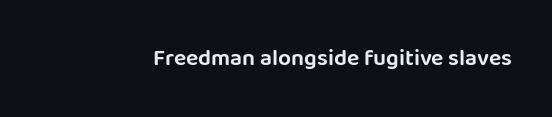
The image shows 23 px text type, upright; set normal letter spacing, not underlined.
